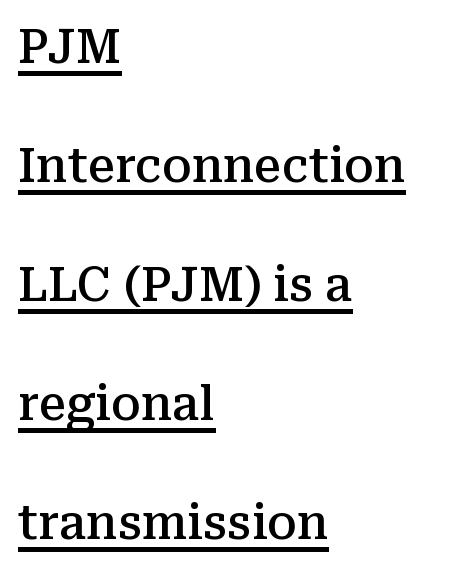
The image shows 48 px semibold serif type, upright; set left-aligned, loose line spacing (2.48x), normal letter spacing, underlined; medium stroke contrast and a medium x-height.
